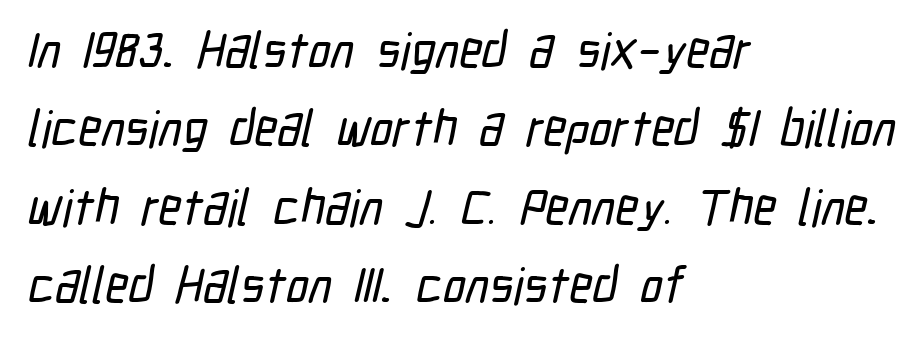
{"serif": "no", "width": "condensed", "stroke_contrast": "low", "x_height": "medium", "monospaced": "no", "underline": "no", "align": "left", "line_spacing": "normal", "line_spacing_ratio": 1.57, "letter_spacing": "normal", "letter_spacing_em": 0.0, "glyph_px": 50}
